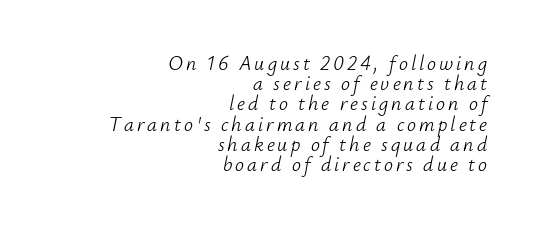
The paragraph has a hard right edge and a soft left edge. Tightly led — the rows are bunched. Anything drawn beneath the words? Only blank space. The weight tops out at a normal text grade. Quick note: italic.
